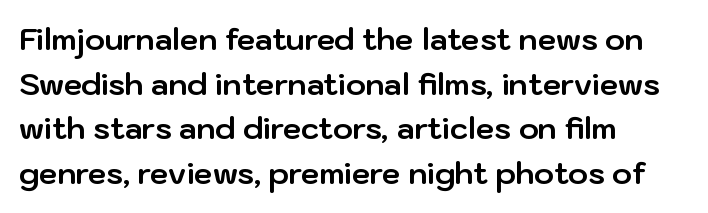
Q: Is the text bold? A: Yes.
Q: Is the text italic (slanted)? A: No, it is upright.
Q: Is the typeface a serif or a sans-serif typeface? A: Sans-serif.
Q: Is the text underlined? A: No.
Q: How is the paragraph aligned? A: Left-aligned.
Q: Is the spacing between letters normal or unusually wide? A: Normal.
Q: Is the spacing between lines tight, normal or loose? A: Normal.
Q: Width (condensed, normal, or wide)? A: Normal.
Q: Stroke contrast? A: Low.
Q: x-height? A: Medium.
Q: Monospaced? A: No.
